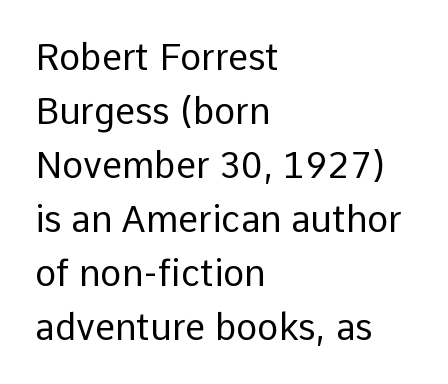
{"serif": "no", "italic": "no", "bold": "no", "weight": "regular", "width": "normal", "stroke_contrast": "low", "x_height": "medium", "monospaced": "no", "underline": "no", "align": "left", "line_spacing": "normal", "line_spacing_ratio": 1.5, "letter_spacing": "normal", "letter_spacing_em": 0.0, "glyph_px": 36}
